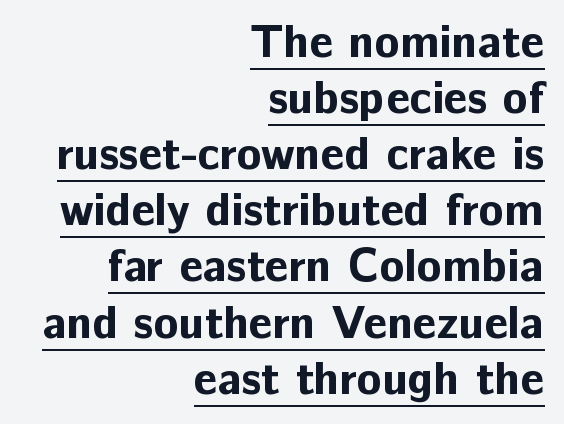
{"serif": "no", "italic": "no", "bold": "yes", "weight": "bold", "width": "normal", "stroke_contrast": "low", "x_height": "medium", "monospaced": "no", "underline": "yes", "align": "right", "line_spacing_ratio": 1.22, "letter_spacing": "normal", "letter_spacing_em": 0.0, "glyph_px": 46}
